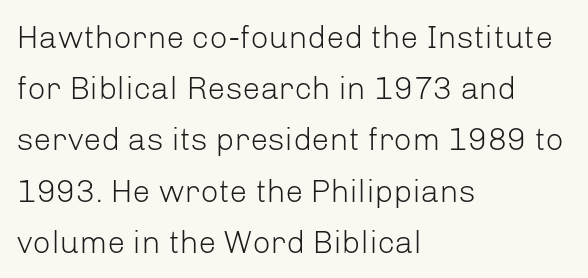
The space between consecutive lines is moderate. Look at the bottom of the vertical strokes: they stop flat, with no serifs. Horizontally, the lines are justified to the leading edge only. Do the characters align in a grid? No, the font is proportional.
